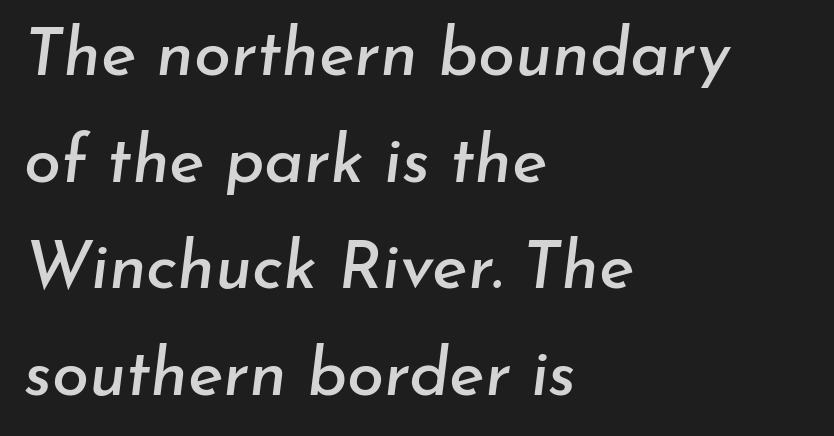
The image shows 67 px text type, italic (leaning right); set left-aligned, normal line spacing (1.59x), normal letter spacing, not underlined; low stroke contrast and a small x-height.
